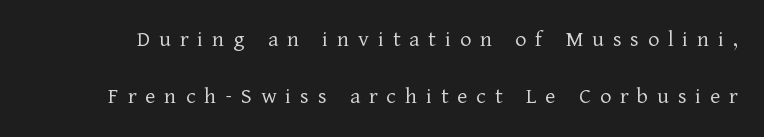
{"italic": "no", "bold": "no", "underline": "no", "line_spacing": "loose", "line_spacing_ratio": 2.37, "letter_spacing": "wide", "letter_spacing_em": 0.37, "glyph_px": 24}
